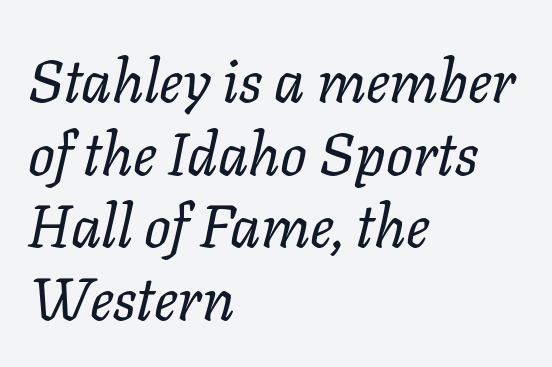
Is this a heavy cut? Hardly; it is regular or lighter. Visually the block forms a straight wall on the left and a jagged coastline on the right. Every character sits at an angle, as italics do. Beneath every word, the page is bare.
